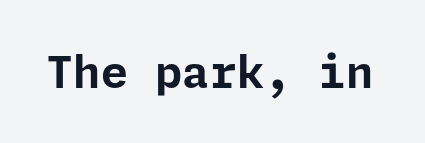
The image shows 44 px bold sans-serif type, upright; set normal letter spacing, not underlined; low stroke contrast and a medium x-height.
